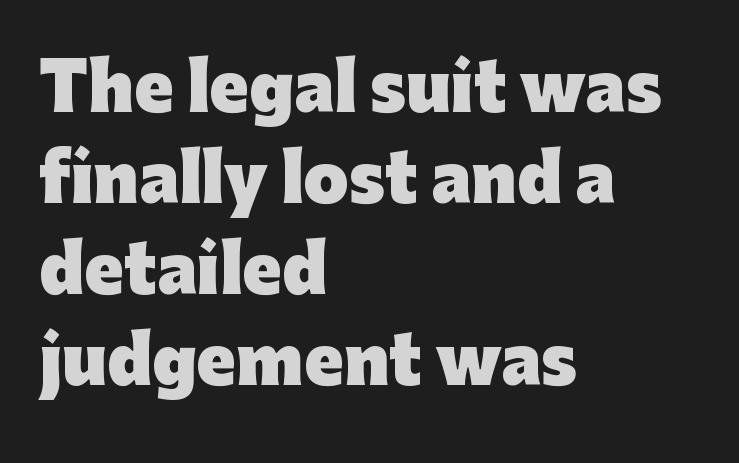
Line starts are locked; line ends wander. This sample uses a sans-serif face. Tracking value appears to be zero — textbook default spacing. Check the space under the baseline: it is left empty.
